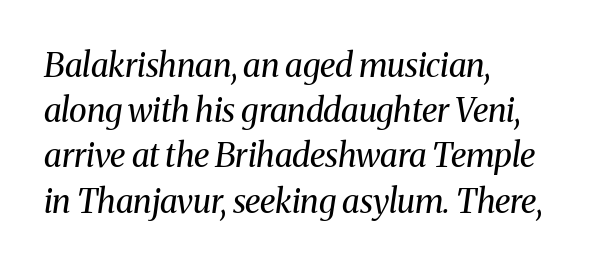
The image shows 33 px regular-weight serif type, italic (leaning right); set left-aligned, normal line spacing (1.37x), normal letter spacing, not underlined; medium stroke contrast and a medium x-height.
